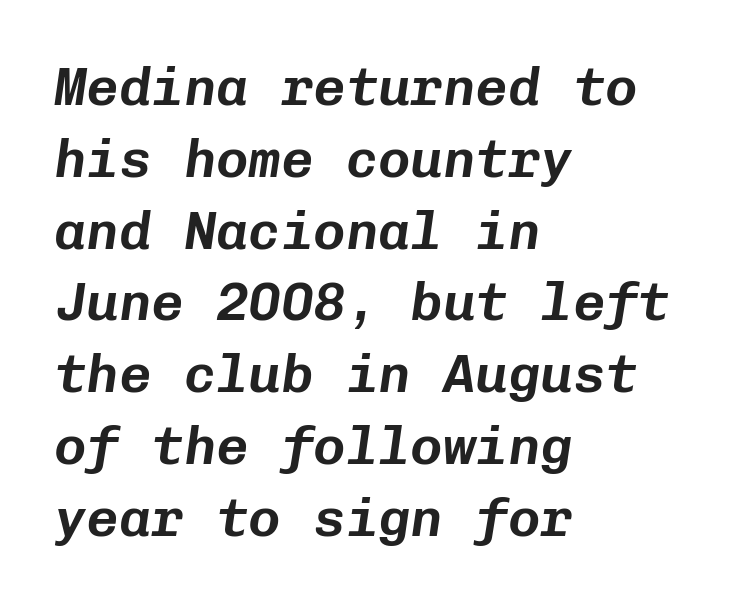
The image shows 54 px text type, italic (leaning right), monospaced; set left-aligned, normal line spacing (1.33x), normal letter spacing, not underlined; low stroke contrast and a medium x-height.
